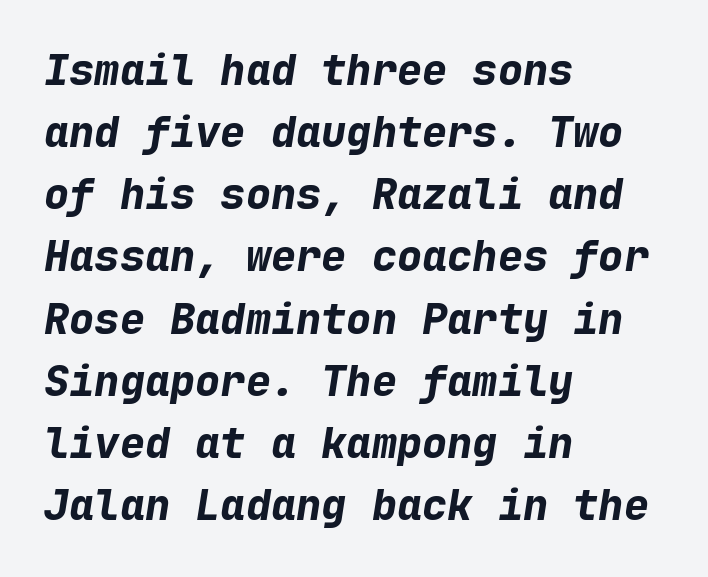
The space beneath each line is pristine and unruled. Compared with typical body copy, the letter spacing here is the same. How heavy is the stroke? Heavy — this is a bold. Caption: multi-line text, flush left, ragged right. Note the uniform advance width — an 'i' takes as much space as an 'm'.
